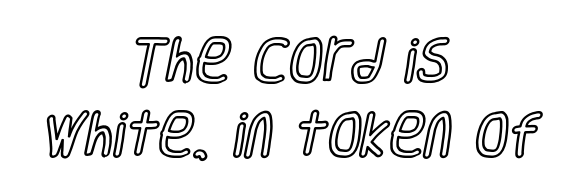
Q: Is the text italic (slanted)? A: Yes.
Q: Is the text underlined? A: No.
Q: How is the paragraph aligned? A: Centered.
Q: Is the spacing between letters normal or unusually wide? A: Normal.
Q: Is the spacing between lines tight, normal or loose? A: Normal.
Q: Width (condensed, normal, or wide)? A: Condensed.
Q: x-height? A: Large.
Q: Monospaced? A: No.
